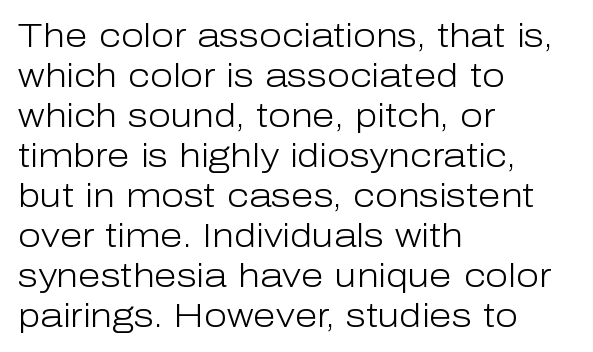
The image shows 33 px light sans-serif type, upright; set left-aligned, line spacing 1.21x, normal letter spacing, not underlined; low stroke contrast and a medium x-height.
